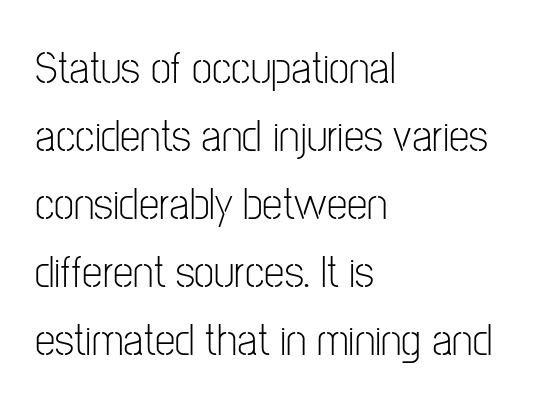
The image shows 46 px light, condensed sans-serif type, upright; set left-aligned, normal line spacing (1.48x), normal letter spacing, not underlined; low stroke contrast and a medium x-height.
